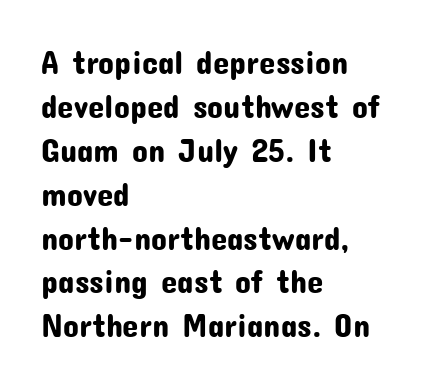
{"serif": "no", "italic": "no", "width": "normal", "stroke_contrast": "low", "x_height": "medium", "monospaced": "no", "underline": "no", "align": "left", "line_spacing": "normal", "line_spacing_ratio": 1.33, "letter_spacing": "normal", "letter_spacing_em": 0.0, "glyph_px": 33}
